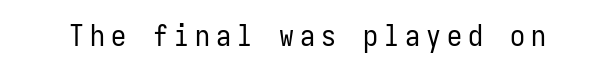
This rendering features lettering with no underline. Letter spacing: wide. Italic? Not at all — the glyphs are vertical. The typeface chosen for these lines omits serifs. The face used here is monospaced, like something from a code editor. The characters are drawn with everyday or finer stroke widths.
